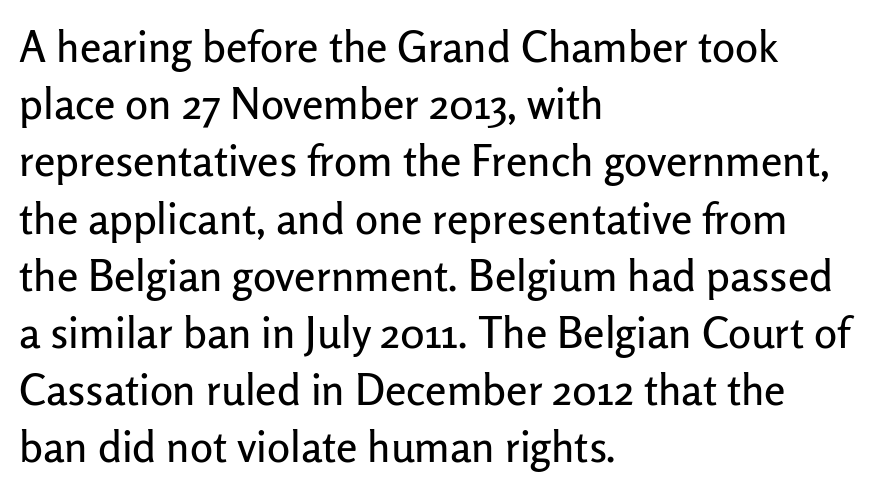
Q: Is the text italic (slanted)? A: No, it is upright.
Q: Is the typeface a serif or a sans-serif typeface? A: Sans-serif.
Q: Is the text underlined? A: No.
Q: How is the paragraph aligned? A: Left-aligned.
Q: Is the spacing between letters normal or unusually wide? A: Normal.
Q: Is the spacing between lines tight, normal or loose? A: Normal.
Q: Width (condensed, normal, or wide)? A: Normal.
Q: Stroke contrast? A: Low.
Q: x-height? A: Medium.
Q: Monospaced? A: No.
